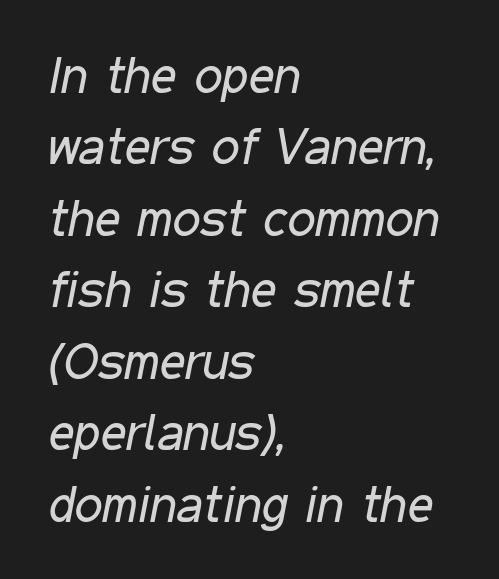
Vertically, the passage feels balanced, rows spaced as you'd expect. The cut favours lightness, reaching ordinary text weight at its darkest. Has an underline been added? It has not. Style check: oblique. Horizontal alignment here is leftward, the default for most running prose.
